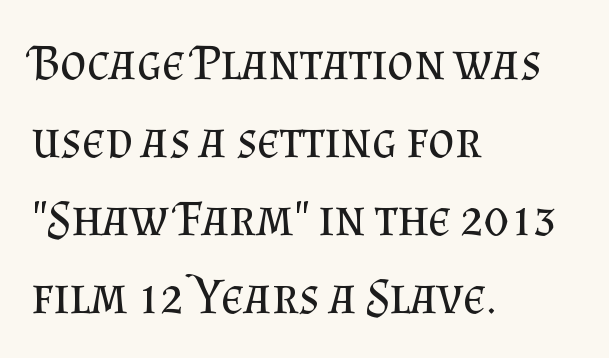
Do the characters align in a grid? No, the font is proportional. Caption: standard tracking, unaltered. The foot of each line stays bare and open. Each stroke keeps to a modest, everyday thickness or less. Layout note: lines flush left. Evenly set lines give the paragraph a standard silhouette.
